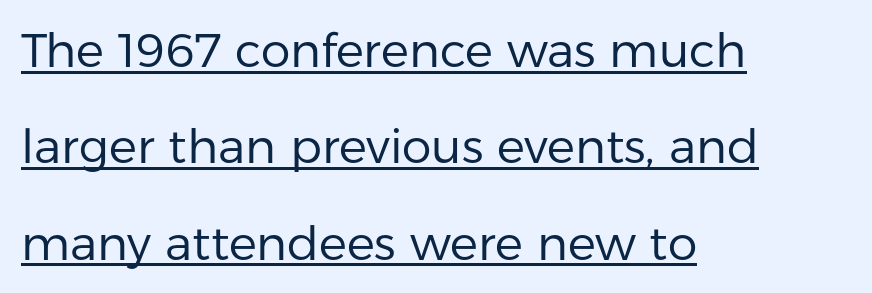
The image shows 47 px regular-weight sans-serif type, upright; set left-aligned, loose line spacing (2.05x), normal letter spacing, underlined; low stroke contrast and a medium x-height.
